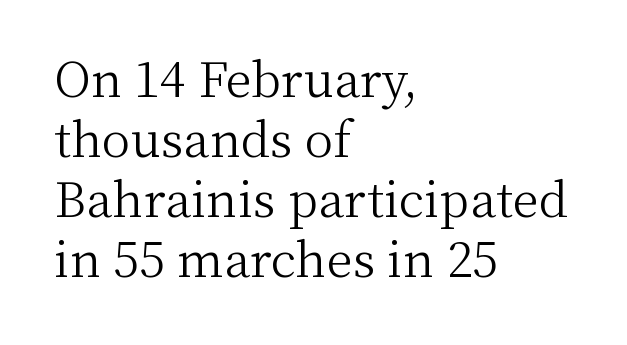
{"serif": "yes", "italic": "no", "bold": "no", "weight": "light", "width": "normal", "stroke_contrast": "medium", "x_height": "medium", "monospaced": "no", "underline": "no", "align": "left", "line_spacing": "normal", "line_spacing_ratio": 1.25, "letter_spacing": "normal", "letter_spacing_em": 0.0, "glyph_px": 48}
